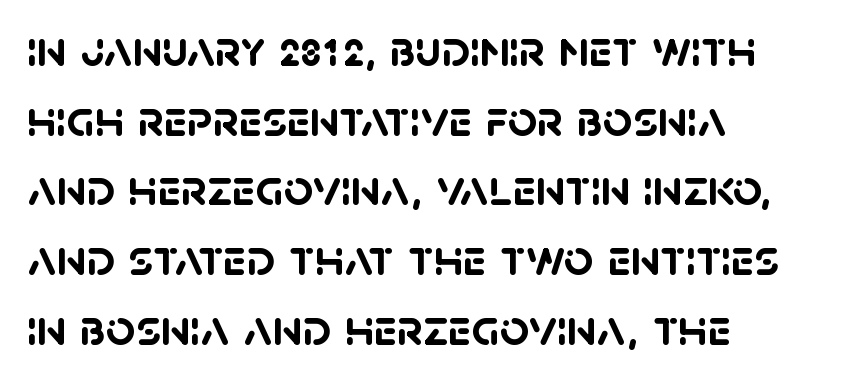
{"serif": "no", "bold": "yes", "weight": "semibold", "width": "normal", "stroke_contrast": "low", "x_height": "large", "monospaced": "no", "underline": "no", "align": "left", "line_spacing": "normal", "line_spacing_ratio": 1.34, "letter_spacing": "normal", "letter_spacing_em": 0.0, "glyph_px": 52}
